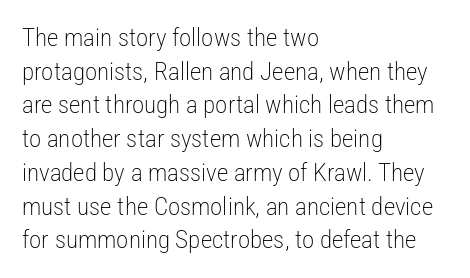
{"italic": "no", "bold": "no", "underline": "no", "align": "left", "line_spacing": "normal", "line_spacing_ratio": 1.35, "letter_spacing": "normal", "letter_spacing_em": 0.0, "glyph_px": 25}
